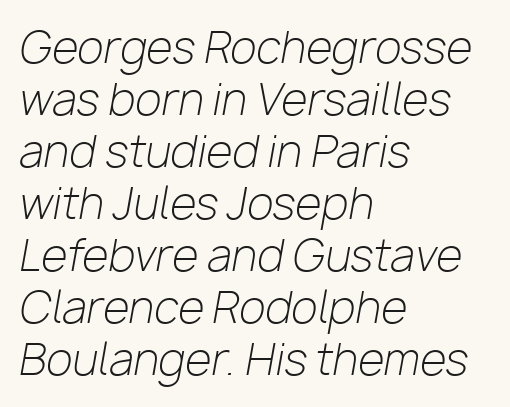
Q: Is the text bold? A: No.
Q: Is the text italic (slanted)? A: Yes, it leans right by about 10 degrees.
Q: Is the text underlined? A: No.
Q: How is the paragraph aligned? A: Left-aligned.
Q: Is the spacing between letters normal or unusually wide? A: Normal.
Q: Width (condensed, normal, or wide)? A: Normal.
Q: Stroke contrast? A: Low.
Q: x-height? A: Medium.
Q: Monospaced? A: No.
